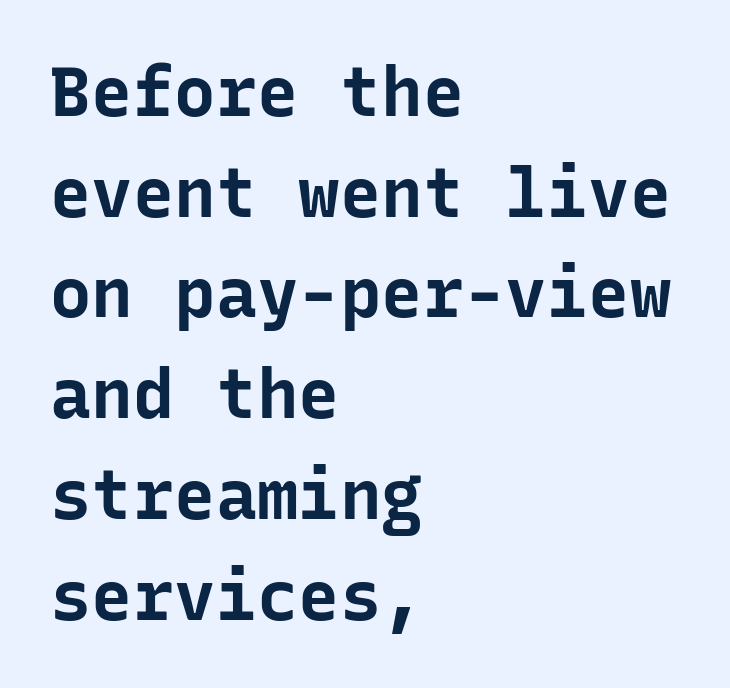
Q: Is the text bold? A: Yes.
Q: Is the text italic (slanted)? A: No, it is upright.
Q: Is the typeface a serif or a sans-serif typeface? A: Sans-serif.
Q: Is the text underlined? A: No.
Q: How is the paragraph aligned? A: Left-aligned.
Q: Is the spacing between letters normal or unusually wide? A: Normal.
Q: Is the spacing between lines tight, normal or loose? A: Normal.
Q: Width (condensed, normal, or wide)? A: Normal.
Q: Stroke contrast? A: Low.
Q: x-height? A: Medium.
Q: Monospaced? A: Yes.
